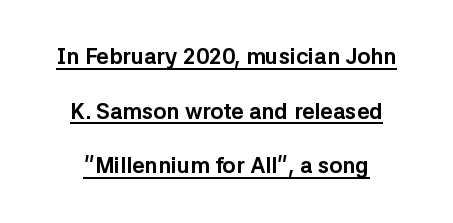
The block of text is sparse from top to bottom, with ample space between rows. Each glyph is drawn with heavy, bold strokes. The line texture is even and compact thanks to regular tracking. Notice how the stems are strictly vertical — no italics here. In designer terms, the underline attribute is active on this setting.
